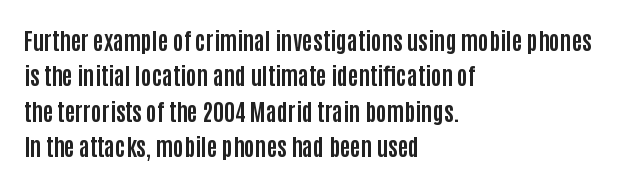
Q: Is the text bold? A: Yes.
Q: Is the text italic (slanted)? A: No, it is upright.
Q: Is the text underlined? A: No.
Q: How is the paragraph aligned? A: Left-aligned.
Q: Is the spacing between letters normal or unusually wide? A: Normal.
Q: Is the spacing between lines tight, normal or loose? A: Normal.
